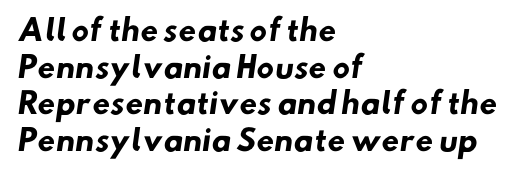
Q: Is the text bold? A: Yes.
Q: Is the typeface a serif or a sans-serif typeface? A: Sans-serif.
Q: Is the text underlined? A: No.
Q: How is the paragraph aligned? A: Left-aligned.
Q: Is the spacing between letters normal or unusually wide? A: Normal.
Q: Is the spacing between lines tight, normal or loose? A: Normal.
Q: Width (condensed, normal, or wide)? A: Normal.
Q: Stroke contrast? A: Low.
Q: x-height? A: Small.
Q: Monospaced? A: No.
